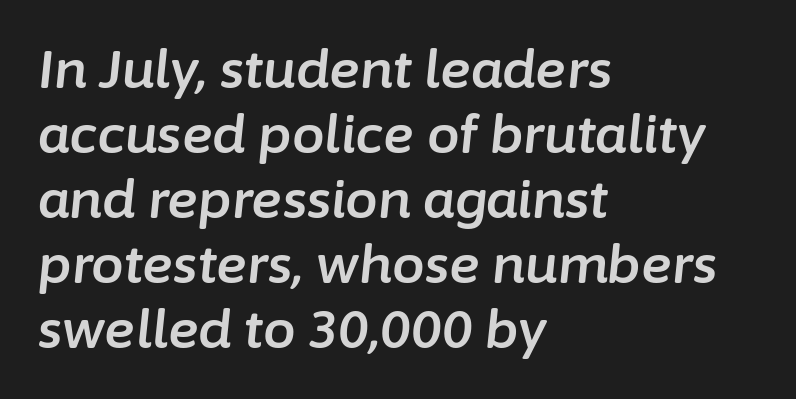
Horizontally, the lines are justified to the leading edge only. A typesetter would call this proportional, since set widths differ per character. The glyphs look as if they've been sheared to an angle. Between one letter and the next there's only the usual sliver of space.
